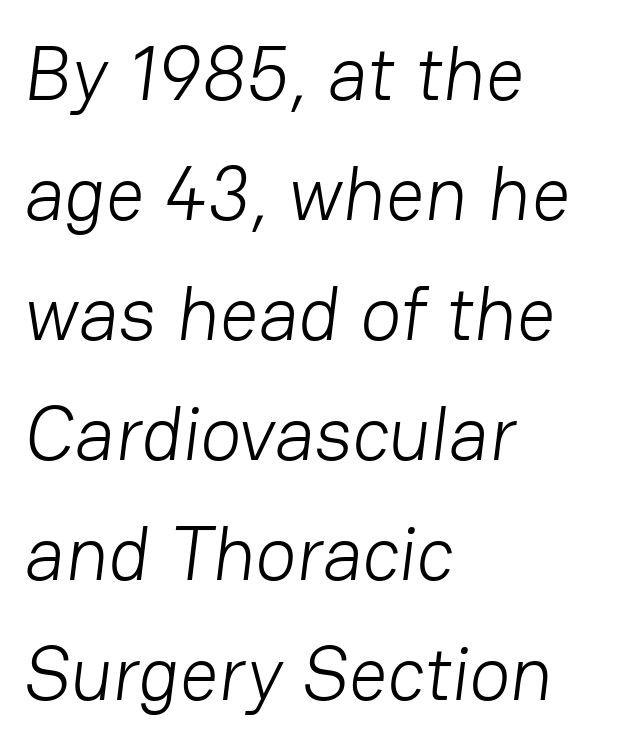
Horizontal bands of white between lines are of average thickness. This rendering leaves character spacing at its baseline value. The rendering shows plain stroke endings on the letterforms — a sans-serif design. You could not count columns in this text — the font is proportionally spaced. Alignment: flush left. Is the type heavy? It reads as light-to-regular instead.
